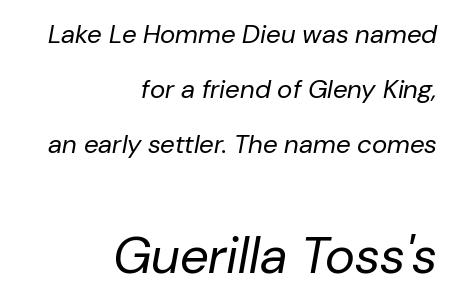
Is the type heavy? It reads as light-to-regular instead. The passage shown is typed in a proportional face where columns would drift. Leftover space on each line is placed entirely before the opening word. The specimen omits any rule beneath the text block's lines. Of the two passages, the one underneath uses the larger point size.
